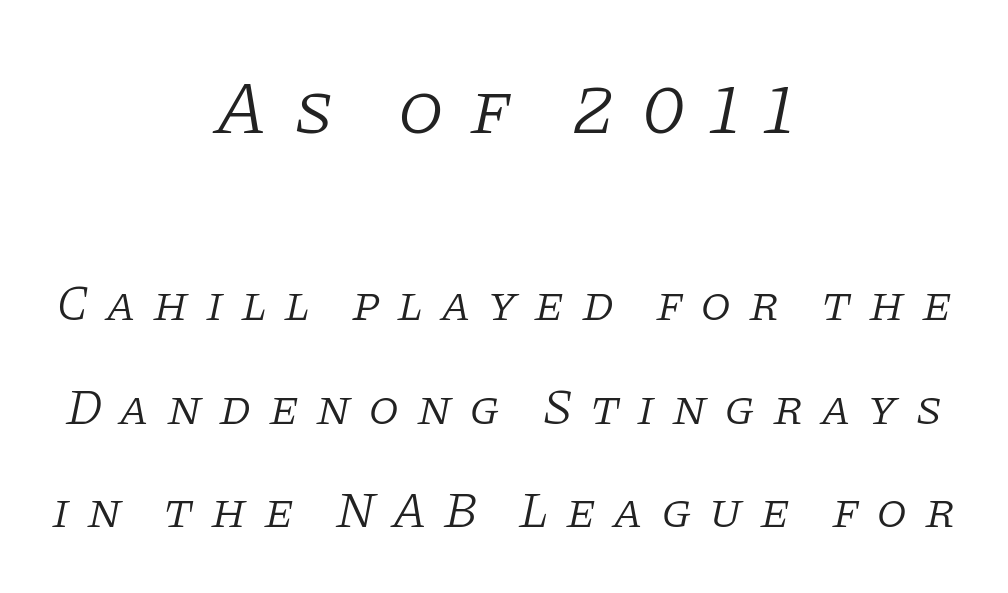
Q: Is the text bold? A: No.
Q: Is the text italic (slanted)? A: Yes, it leans right by about 11 degrees.
Q: Is the typeface a serif or a sans-serif typeface? A: Serif.
Q: Is the text underlined? A: No.
Q: How is the paragraph aligned? A: Centered.
Q: Is the spacing between letters normal or unusually wide? A: Unusually wide.
Q: Is the spacing between lines tight, normal or loose? A: Loose.
Q: Which block of text is set in a larger size, the first (top) or the second (bottom)? A: The first (top) one.
Q: Width (condensed, normal, or wide)? A: Normal.
Q: Stroke contrast? A: Low.
Q: x-height? A: Large.
Q: Monospaced? A: No.
